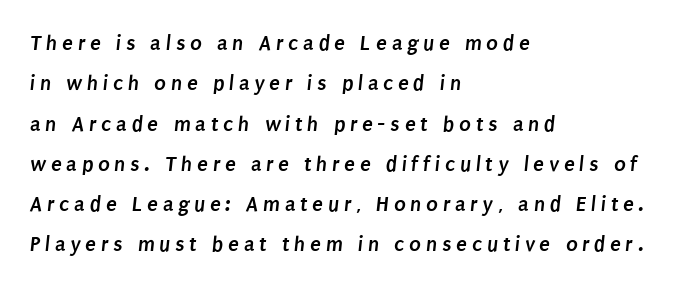
The image shows 22 px bold type; set left-aligned, line spacing 1.83x, unusually wide letter spacing (+0.21 em), not underlined.
